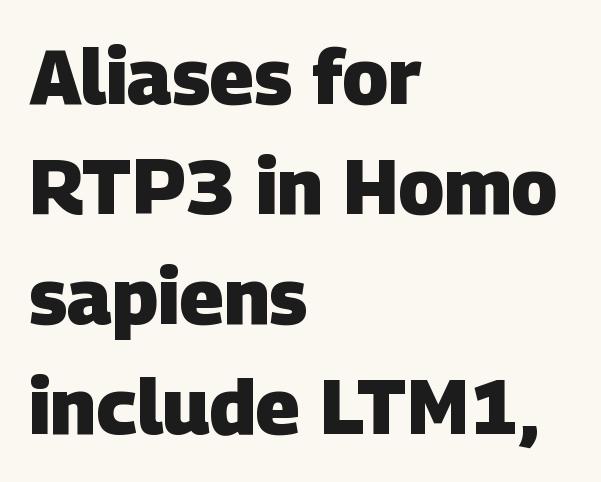
Q: Is the text bold? A: Yes.
Q: Is the typeface a serif or a sans-serif typeface? A: Sans-serif.
Q: Is the text underlined? A: No.
Q: How is the paragraph aligned? A: Left-aligned.
Q: Is the spacing between letters normal or unusually wide? A: Normal.
Q: Is the spacing between lines tight, normal or loose? A: Normal.
Q: Width (condensed, normal, or wide)? A: Normal.
Q: Stroke contrast? A: Low.
Q: x-height? A: Large.
Q: Monospaced? A: No.
